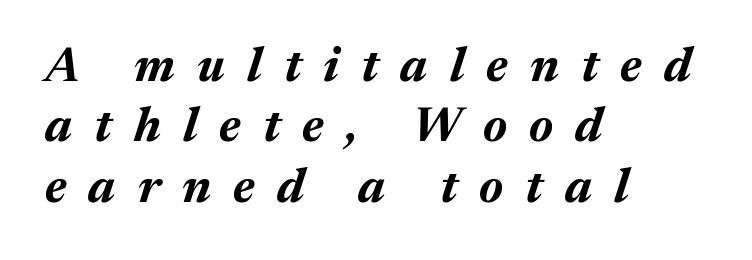
The image shows 48 px bold type, italic (leaning right); set left-aligned, normal line spacing (1.26x), unusually wide letter spacing (+0.46 em), not underlined; medium stroke contrast and a medium x-height.
